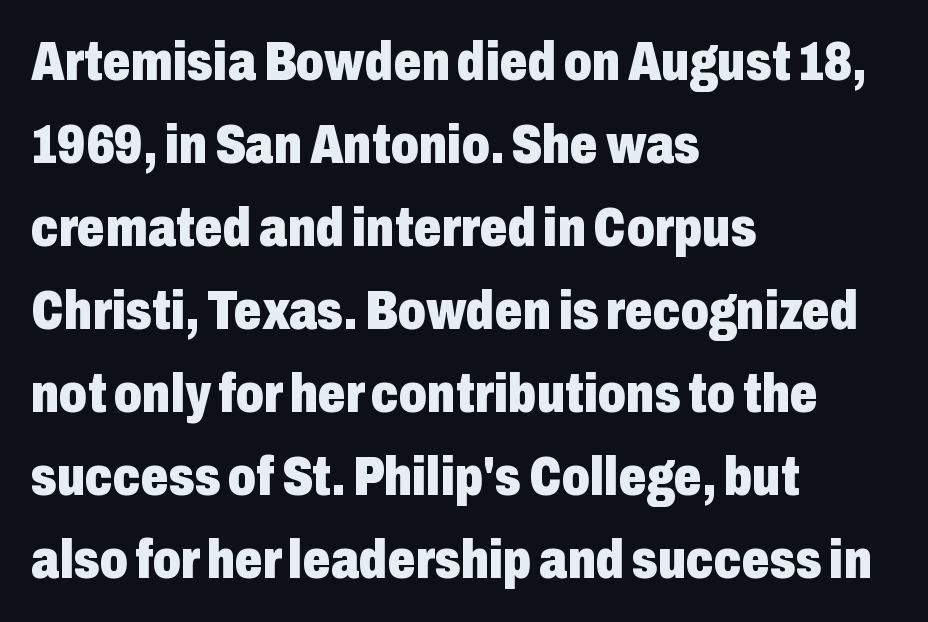
Q: Is the text bold? A: Yes.
Q: Is the text italic (slanted)? A: No, it is upright.
Q: Is the typeface a serif or a sans-serif typeface? A: Sans-serif.
Q: Is the text underlined? A: No.
Q: How is the paragraph aligned? A: Left-aligned.
Q: Is the spacing between letters normal or unusually wide? A: Normal.
Q: Is the spacing between lines tight, normal or loose? A: Normal.
Q: Width (condensed, normal, or wide)? A: Condensed.
Q: Stroke contrast? A: Low.
Q: x-height? A: Medium.
Q: Monospaced? A: No.
